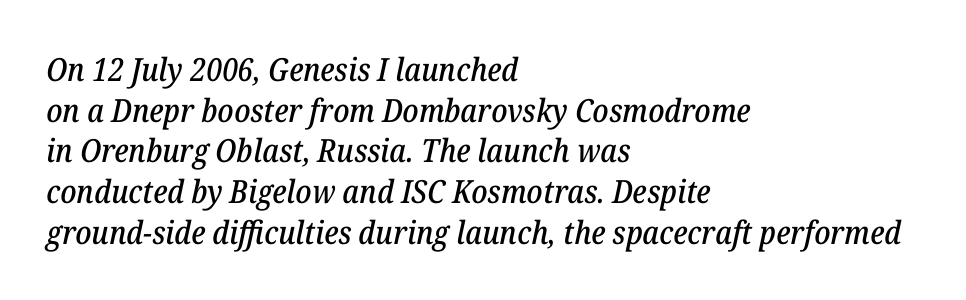
{"serif": "yes", "italic": "yes", "lean": "right", "slant_degrees": 12, "width": "normal", "stroke_contrast": "low", "x_height": "medium", "monospaced": "no", "underline": "no", "align": "left", "line_spacing": "normal", "line_spacing_ratio": 1.27, "letter_spacing": "normal", "letter_spacing_em": 0.0, "glyph_px": 32}
